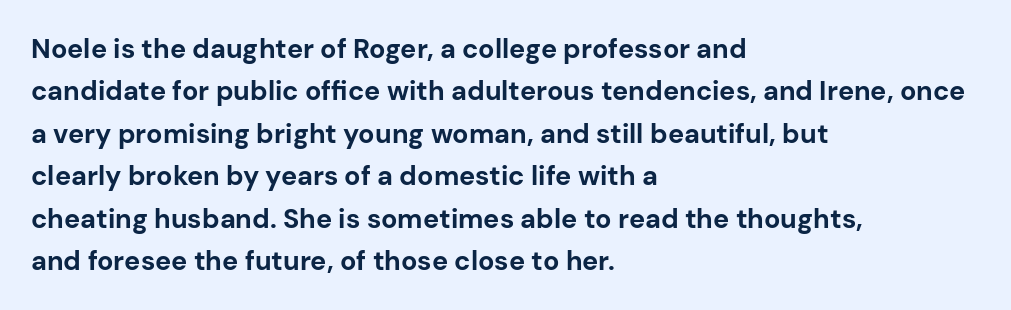
Q: Is the text bold? A: Yes.
Q: Is the text italic (slanted)? A: No, it is upright.
Q: Is the text underlined? A: No.
Q: How is the paragraph aligned? A: Left-aligned.
Q: Is the spacing between letters normal or unusually wide? A: Normal.
Q: Is the spacing between lines tight, normal or loose? A: Normal.
